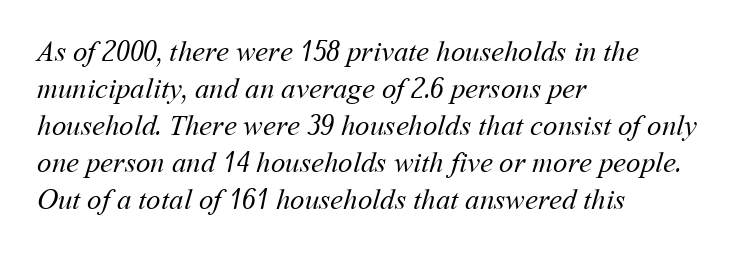
The gap between lines stays unmarked. Look at the tracking — it's just the regular setting, nothing added. The letters advance in unequal steps, a hallmark of proportional type. A quiet, ordinary-to-light weight characterises the typeface. One-word summary of the alignment: left.
